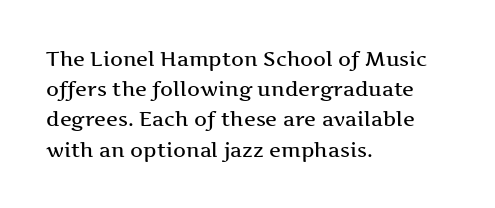
Words float on clear page, feet unadorned. Quick note: not italic, upright. Is there much room between lines? A standard amount, neither cramped nor airy. This sample is left-justified, so line endings fall wherever the words run out. Between one letter and the next there's only the usual sliver of space.
